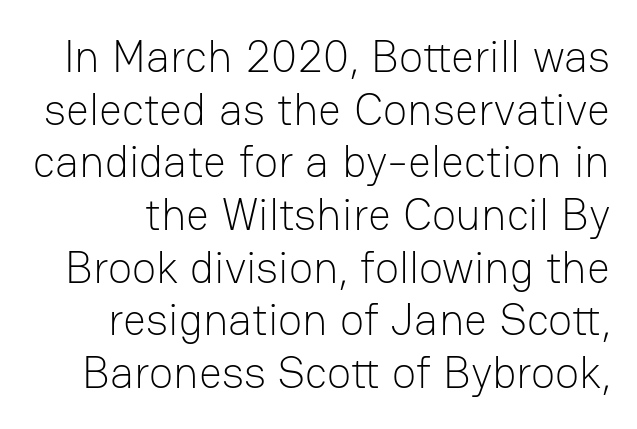
{"serif": "no", "italic": "no", "bold": "no", "weight": "light", "width": "normal", "stroke_contrast": "low", "x_height": "medium", "monospaced": "no", "underline": "no", "line_spacing_ratio": 1.17, "letter_spacing": "normal", "letter_spacing_em": 0.0, "glyph_px": 45}
